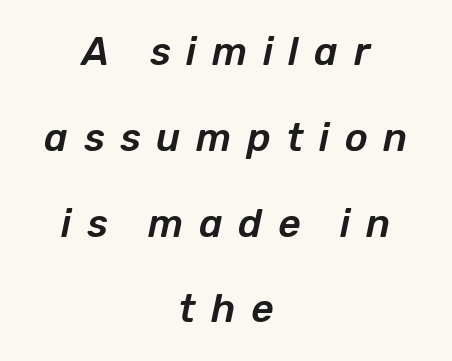
Layout note: lines centered. Varying glyph widths throughout — classic text-font behaviour. Caption: expanded tracking, letters set apart. If you measured baseline to baseline, you'd find a long distance. Check under the words: just untouched page.
